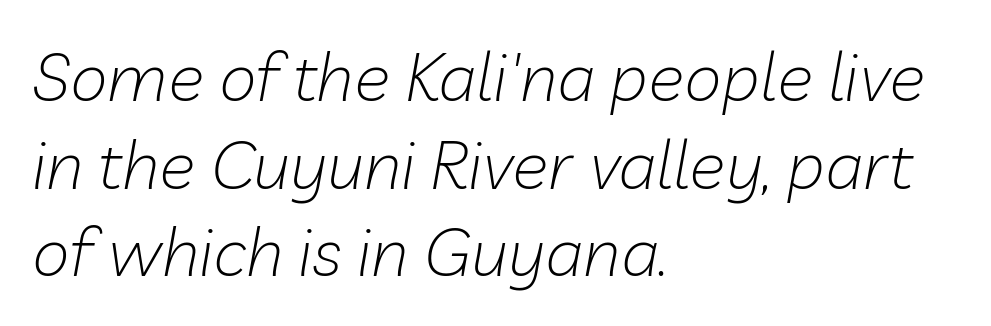
The zone under the glyphs is completely vacant. These glyphs show unthickened strokes, regular width or finer. Caption: multi-line text, flush left, ragged right. Students, observe: this is what conventionally led text looks like.
